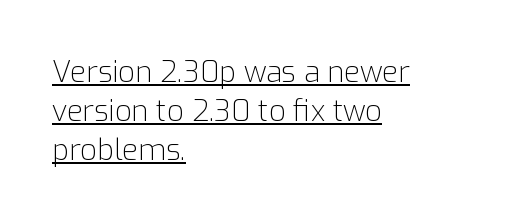
The image shows 29 px light sans-serif type, upright; set left-aligned, normal line spacing (1.35x), normal letter spacing, underlined; low stroke contrast and a medium x-height.
